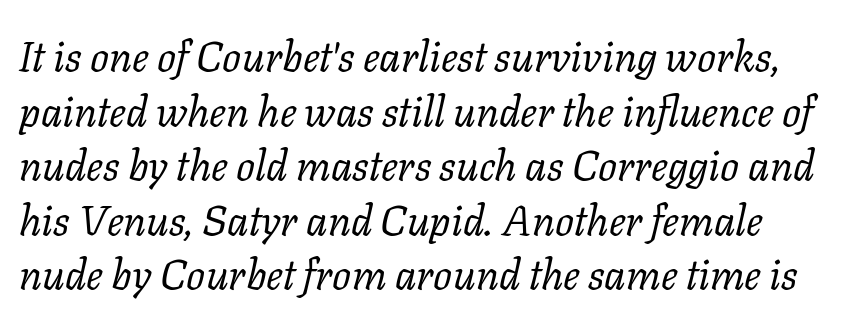
Q: Is the text bold? A: No.
Q: Is the text italic (slanted)? A: Yes, it leans right by about 11 degrees.
Q: Is the typeface a serif or a sans-serif typeface? A: Serif.
Q: Is the text underlined? A: No.
Q: Is the spacing between letters normal or unusually wide? A: Normal.
Q: Is the spacing between lines tight, normal or loose? A: Normal.
Q: Width (condensed, normal, or wide)? A: Normal.
Q: Stroke contrast? A: Low.
Q: x-height? A: Medium.
Q: Monospaced? A: No.
